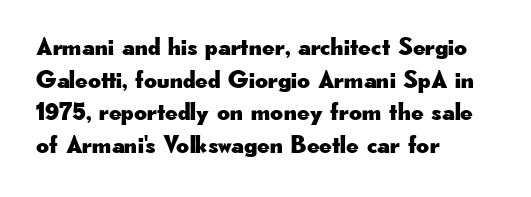
{"italic": "no", "underline": "no", "align": "left", "line_spacing": "normal", "line_spacing_ratio": 1.31, "letter_spacing": "normal", "letter_spacing_em": 0.0, "glyph_px": 25}
